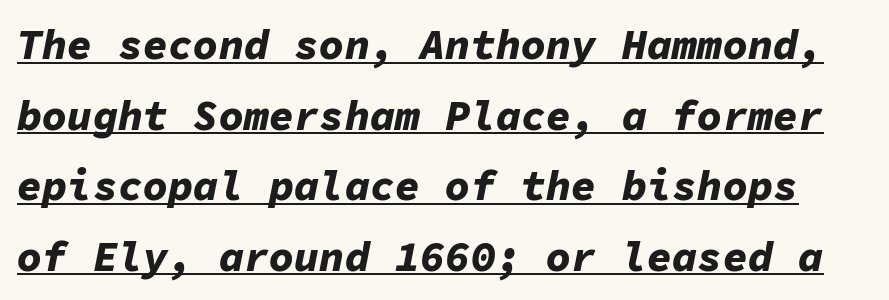
The image shows 42 px bold type, italic (leaning right), monospaced; set normal line spacing (1.68x), normal letter spacing, underlined; low stroke contrast and a medium x-height.
